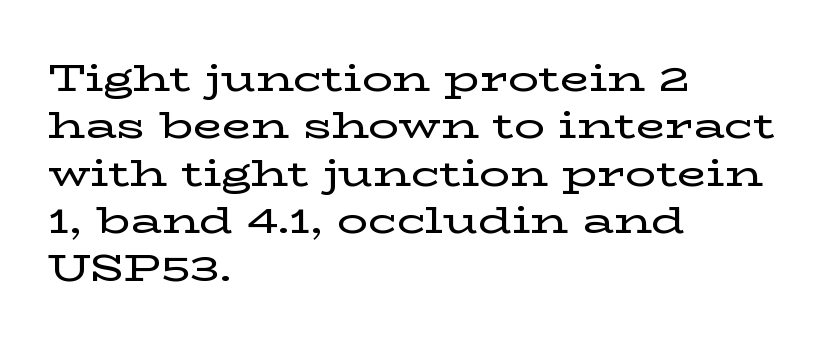
Q: Is the text italic (slanted)? A: No, it is upright.
Q: Is the typeface a serif or a sans-serif typeface? A: Serif.
Q: Is the text underlined? A: No.
Q: How is the paragraph aligned? A: Left-aligned.
Q: Is the spacing between letters normal or unusually wide? A: Normal.
Q: Is the spacing between lines tight, normal or loose? A: Normal.
Q: Width (condensed, normal, or wide)? A: Wide.
Q: Stroke contrast? A: Low.
Q: x-height? A: Medium.
Q: Monospaced? A: No.
